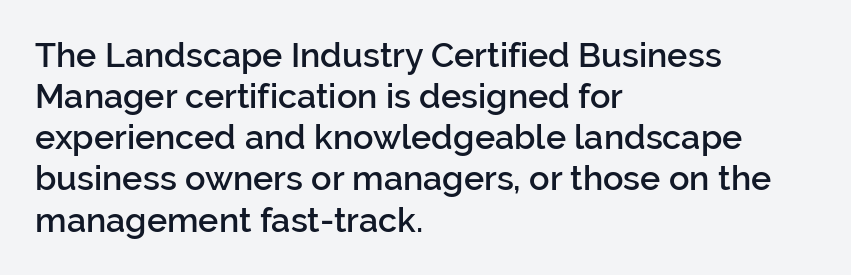
Serif or sans? Sans — the stroke terminals are bare. A clean baseline with only descenders dipping below it. These lines are rendered in a variable-pitch font. Words appear dense and cohesive because spacing is normal.
